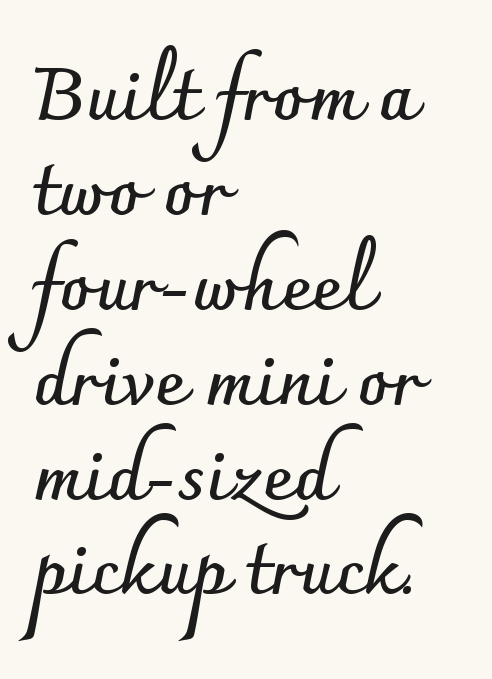
Q: Is the text bold? A: Yes.
Q: Is the text italic (slanted)? A: Yes.
Q: Is the typeface a serif or a sans-serif typeface? A: Sans-serif.
Q: Is the text underlined? A: No.
Q: How is the paragraph aligned? A: Left-aligned.
Q: Is the spacing between letters normal or unusually wide? A: Normal.
Q: Is the spacing between lines tight, normal or loose? A: Normal.
Q: Width (condensed, normal, or wide)? A: Normal.
Q: Stroke contrast? A: Low.
Q: x-height? A: Small.
Q: Monospaced? A: No.
